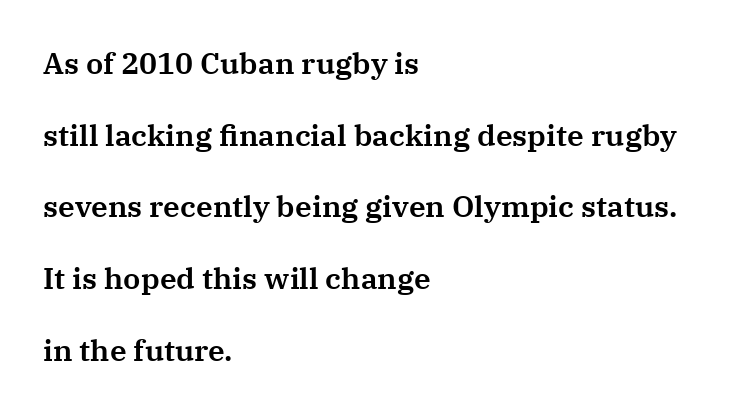
The image shows 30 px serif type, upright; set left-aligned, loose line spacing (2.39x), normal letter spacing, not underlined; medium stroke contrast and a medium x-height.
